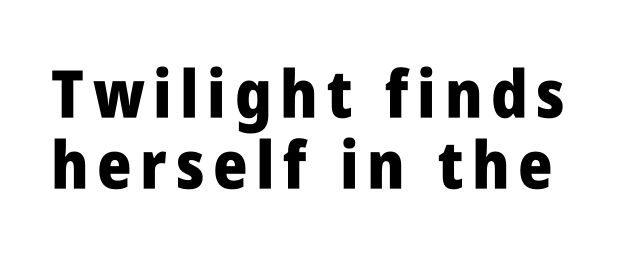
{"serif": "no", "italic": "no", "bold": "yes", "weight": "heavy", "width": "condensed", "stroke_contrast": "low", "x_height": "large", "monospaced": "no", "underline": "no", "line_spacing": "tight", "line_spacing_ratio": 1.08, "glyph_px": 66}
